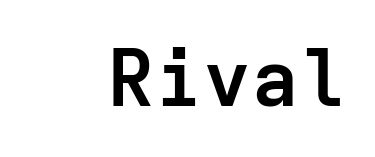
The image shows 80 px semibold sans-serif type, upright, monospaced; set normal letter spacing, not underlined; low stroke contrast and a medium x-height.
